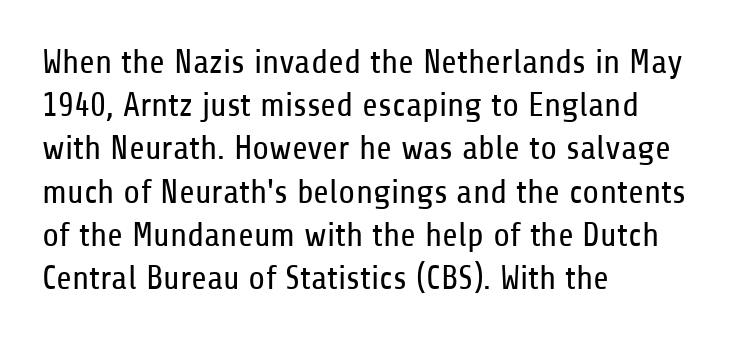
Q: Is the text bold? A: No.
Q: Is the text italic (slanted)? A: No, it is upright.
Q: Is the typeface a serif or a sans-serif typeface? A: Sans-serif.
Q: Is the text underlined? A: No.
Q: How is the paragraph aligned? A: Left-aligned.
Q: Is the spacing between letters normal or unusually wide? A: Normal.
Q: Is the spacing between lines tight, normal or loose? A: Normal.
Q: Width (condensed, normal, or wide)? A: Condensed.
Q: Stroke contrast? A: Low.
Q: x-height? A: Medium.
Q: Monospaced? A: No.
